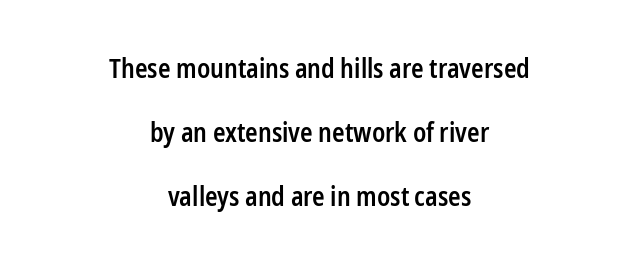
{"italic": "no", "bold": "semi", "underline": "no", "align": "center", "line_spacing": "loose", "line_spacing_ratio": 2.47, "letter_spacing": "normal", "letter_spacing_em": 0.0, "glyph_px": 26}
